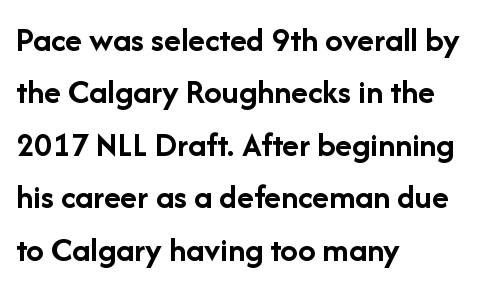
{"serif": "no", "italic": "no", "bold": "yes", "weight": "semibold", "width": "normal", "stroke_contrast": "low", "x_height": "medium", "monospaced": "no", "underline": "no", "align": "left", "line_spacing": "normal", "line_spacing_ratio": 1.5, "letter_spacing": "normal", "letter_spacing_em": 0.0, "glyph_px": 35}
